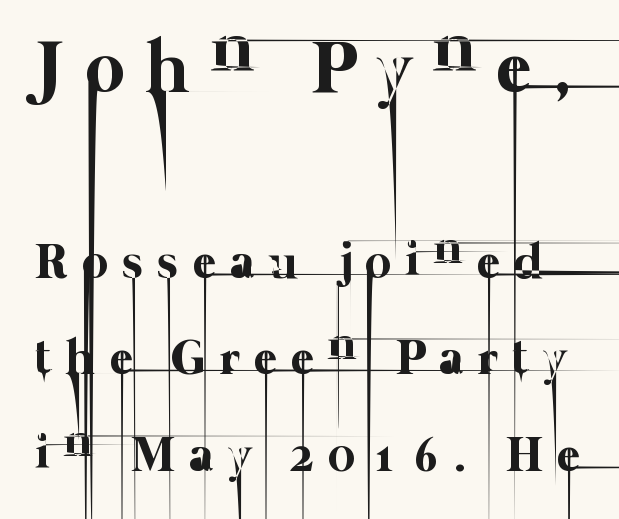
Successive baselines arrive slowly, with a big drop between each. Note the varied advance widths — an 'i' is clearly narrower than an 'm'. On a weight scale, this lands at 450 or below. The letters are spread apart with noticeably loose tracking. Decoration check: the copy has no underline. The more generous point size was reserved for the upper chunk.
